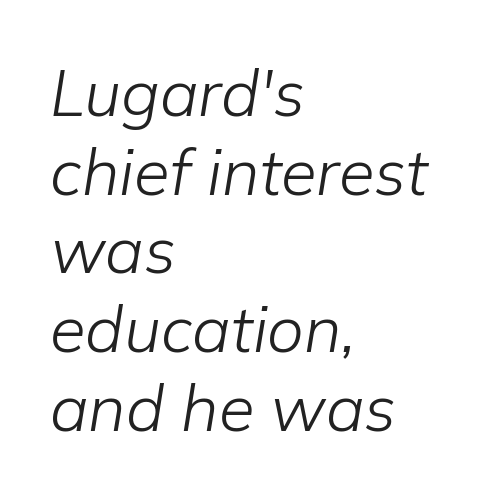
Spacing verdict: proportional, widths tailored to each character. If you drew a line through each stem, it would be angled. Bold? No — there's no thickening of the strokes. The letters sit at their default tracking, neither squeezed nor spread. Clear beneath every line of the passage.
